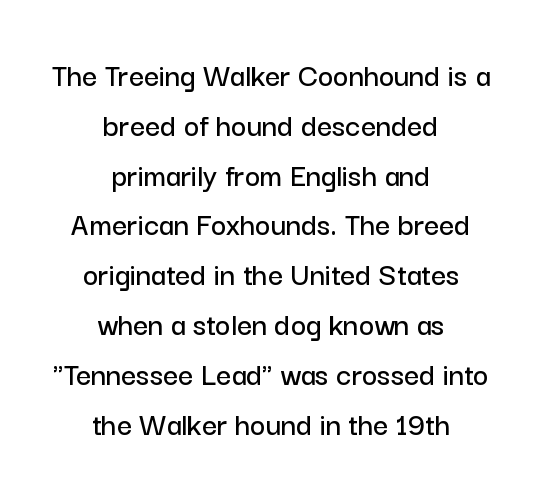
Q: Is the text italic (slanted)? A: No, it is upright.
Q: Is the typeface a serif or a sans-serif typeface? A: Sans-serif.
Q: Is the text underlined? A: No.
Q: How is the paragraph aligned? A: Centered.
Q: Is the spacing between letters normal or unusually wide? A: Normal.
Q: Is the spacing between lines tight, normal or loose? A: Normal.
Q: Width (condensed, normal, or wide)? A: Normal.
Q: Stroke contrast? A: Low.
Q: x-height? A: Medium.
Q: Monospaced? A: No.
